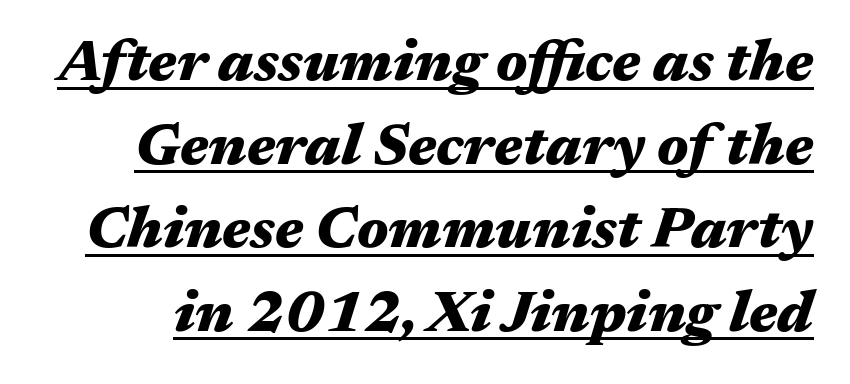
{"italic": "yes", "lean": "right", "slant_degrees": 17, "bold": "yes", "weight": "heavy", "width": "wide", "stroke_contrast": "medium", "x_height": "medium", "monospaced": "no", "underline": "yes", "line_spacing": "normal", "line_spacing_ratio": 1.44, "letter_spacing": "normal", "letter_spacing_em": 0.0, "glyph_px": 58}
